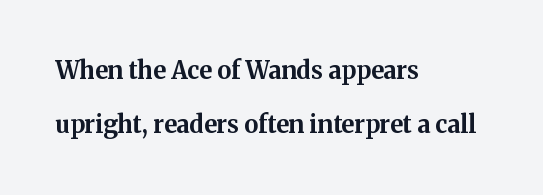
{"italic": "no", "bold": "yes", "underline": "no", "align": "left", "line_spacing": "loose", "line_spacing_ratio": 2.25, "letter_spacing": "normal", "letter_spacing_em": 0.0, "glyph_px": 24}
